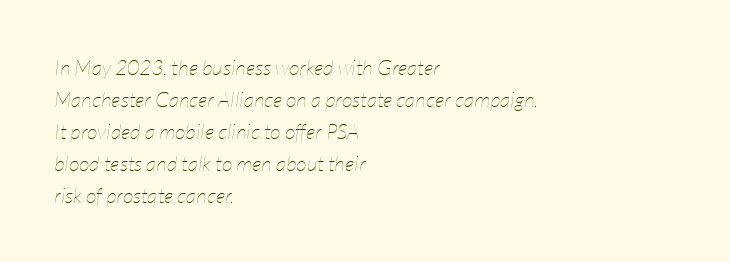
Vertically, the passage feels balanced, rows spaced as you'd expect. Heaviness? Minimal to ordinary, like unemphasized prose. You can tell it's italic because the verticals aren't actually vertical. Spacing between characters is what you'd get straight out of the box. The space directly below the letters is spotless.
